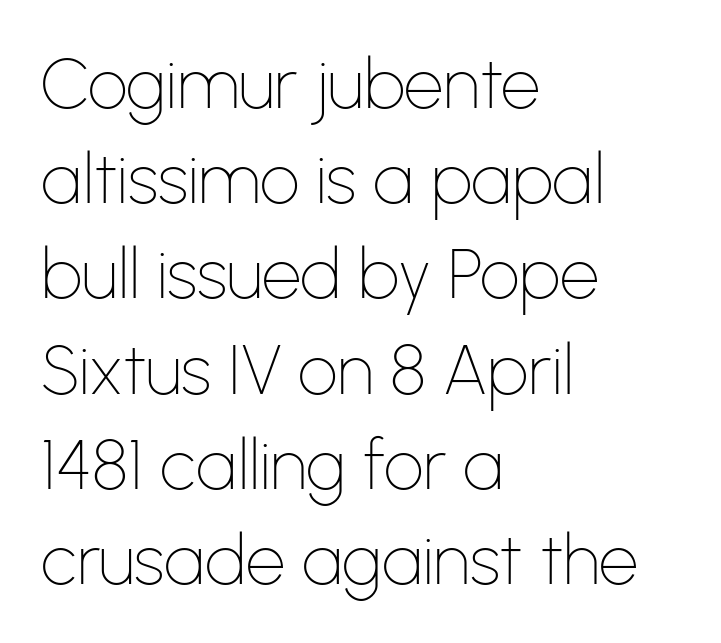
Q: Is the text bold? A: No.
Q: Is the text italic (slanted)? A: No, it is upright.
Q: Is the typeface a serif or a sans-serif typeface? A: Sans-serif.
Q: Is the text underlined? A: No.
Q: How is the paragraph aligned? A: Left-aligned.
Q: Is the spacing between letters normal or unusually wide? A: Normal.
Q: Is the spacing between lines tight, normal or loose? A: Normal.
Q: Width (condensed, normal, or wide)? A: Normal.
Q: Stroke contrast? A: Low.
Q: x-height? A: Medium.
Q: Monospaced? A: No.
